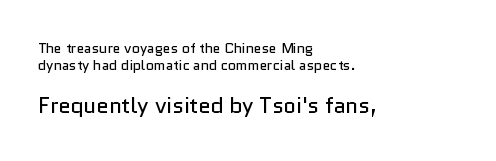
The image shows 22 px text type, upright; set left-aligned, line spacing 1.21x, normal letter spacing, not underlined; the second (bottom) block is 1.57x larger.
